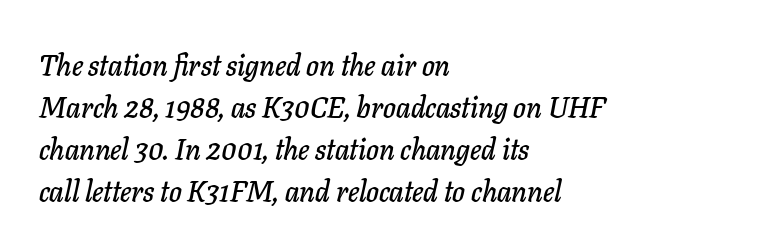
{"italic": "yes", "lean": "right", "slant_degrees": 11, "width": "normal", "stroke_contrast": "low", "x_height": "medium", "monospaced": "no", "underline": "no", "align": "left", "line_spacing": "normal", "line_spacing_ratio": 1.45, "letter_spacing": "normal", "letter_spacing_em": 0.0, "glyph_px": 29}
